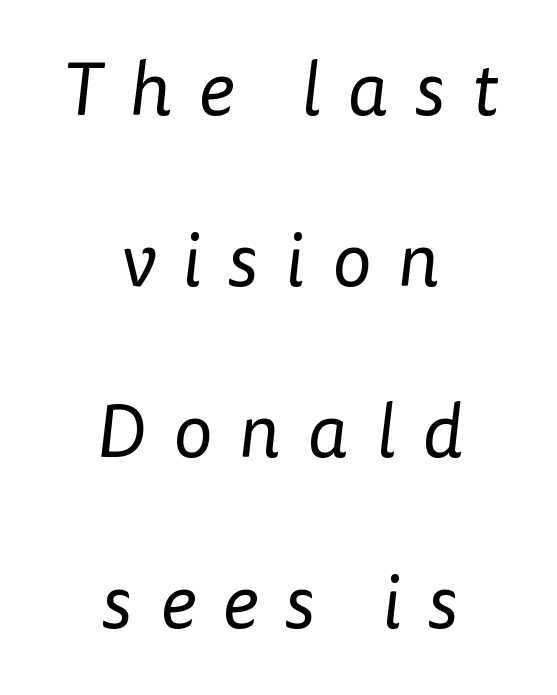
Q: Is the text bold? A: No.
Q: Is the typeface a serif or a sans-serif typeface? A: Sans-serif.
Q: Is the text underlined? A: No.
Q: How is the paragraph aligned? A: Centered.
Q: Is the spacing between letters normal or unusually wide? A: Unusually wide.
Q: Is the spacing between lines tight, normal or loose? A: Loose.
Q: Width (condensed, normal, or wide)? A: Normal.
Q: Stroke contrast? A: Low.
Q: x-height? A: Medium.
Q: Monospaced? A: No.
